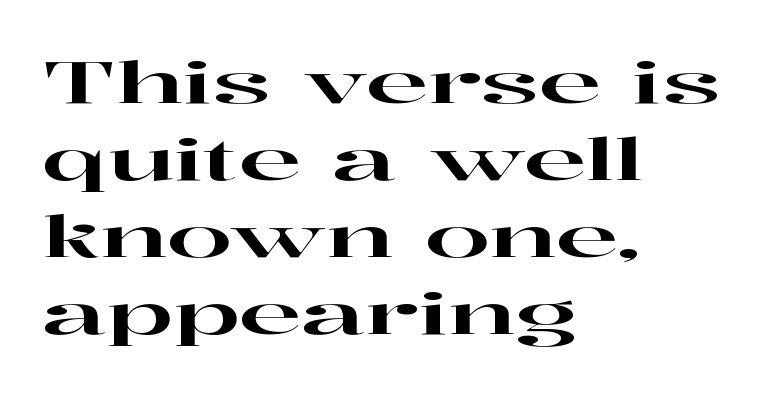
{"serif": "yes", "italic": "no", "width": "wide", "stroke_contrast": "high", "x_height": "medium", "monospaced": "no", "underline": "no", "align": "left", "line_spacing": "normal", "line_spacing_ratio": 1.33, "letter_spacing": "normal", "letter_spacing_em": 0.0, "glyph_px": 58}
